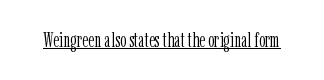
Between one letter and the next there's only the usual sliver of space. A roman cut, with each character standing at attention. The rendered words wear a rule along their underside. Heaviness? Minimal to ordinary, like unemphasized prose.
